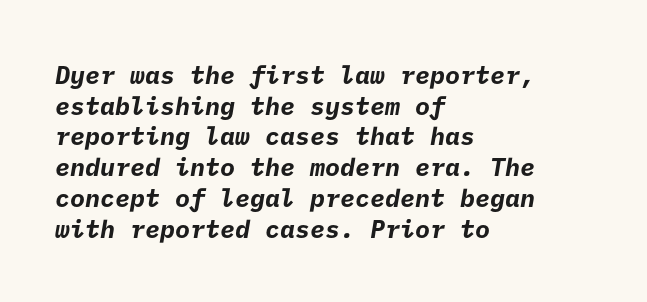
The image shows 25 px bold type; set left-aligned, line spacing 1.23x, normal letter spacing, not underlined.
